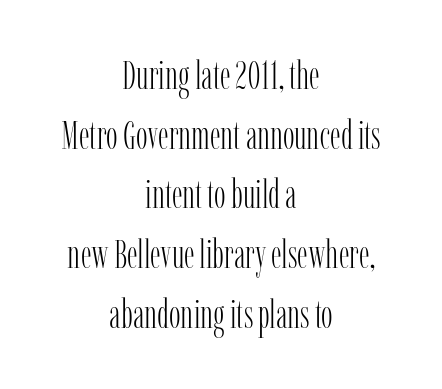
{"serif": "yes", "italic": "no", "bold": "no", "weight": "light", "width": "condensed", "stroke_contrast": "low", "x_height": "medium", "monospaced": "no", "underline": "no", "align": "center", "line_spacing": "normal", "line_spacing_ratio": 1.53, "letter_spacing": "normal", "letter_spacing_em": 0.0, "glyph_px": 39}
